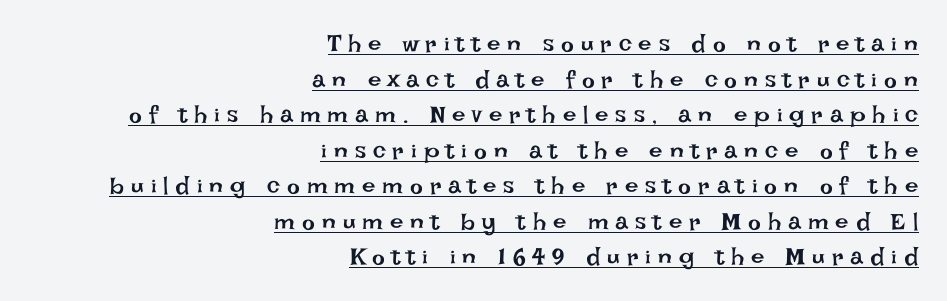
Posture: vertical. The lines are quadded right. Display-style spreading of the glyphs; the letterfit is very open. Underlining? Definitely there. This reads as an unemphasized weight, regular at the heaviest.
